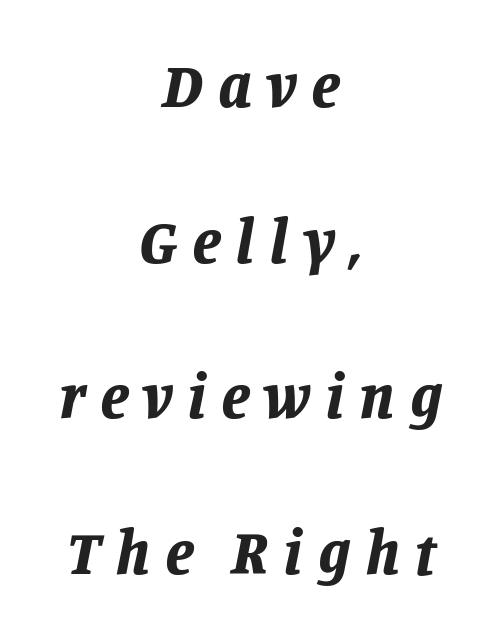
Whoever set this chose breathing room over compactness in the vertical rhythm. The passage shown is typed in a proportional face where columns would drift. Horizontal alignment here is central, giving a formal, balanced look. Honestly, there is no underline to notice here at all. There is plenty of visible air inserted between adjacent glyphs. This sample uses an oblique cut, with every glyph tilted off the vertical.
